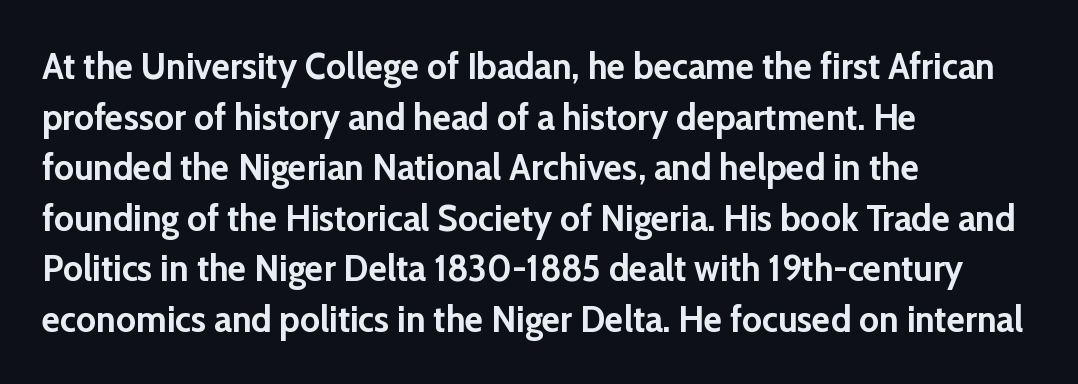
The characters display no serif detailing; their extremities are plain. Think of a printed novel: that variable character pitch is what you see here. I'd describe the lettering as bold — thick and assertive. Reading down the block, your eye returns to a fixed left position each line. The block of text has a typical density, with ordinary space between rows. Do the letters lean? They stand straight.
